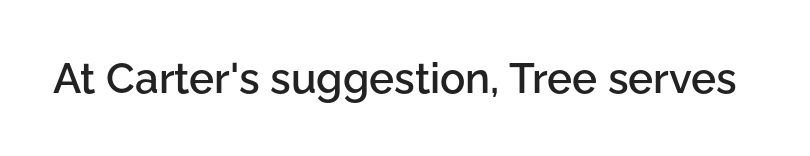
The typesetting leans somewhat heavy: a semibold. How are the letters spaced? Ordinarily, with no added tracking. These lines are rendered in a variable-pitch font. The gap between lines stays unmarked. Does the type have serifs? No, each stem ends abruptly.
